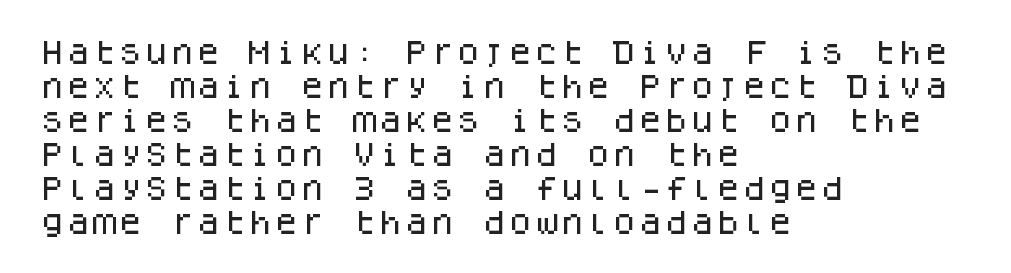
The passage is arranged the way most books set body copy — flush left. This is roman type, the default non-slanted kind. The rows are spaced the way most documents space them. The letterforms sit shoulder to shoulder at normal distance. Honestly, there is no underline to notice here at all.
